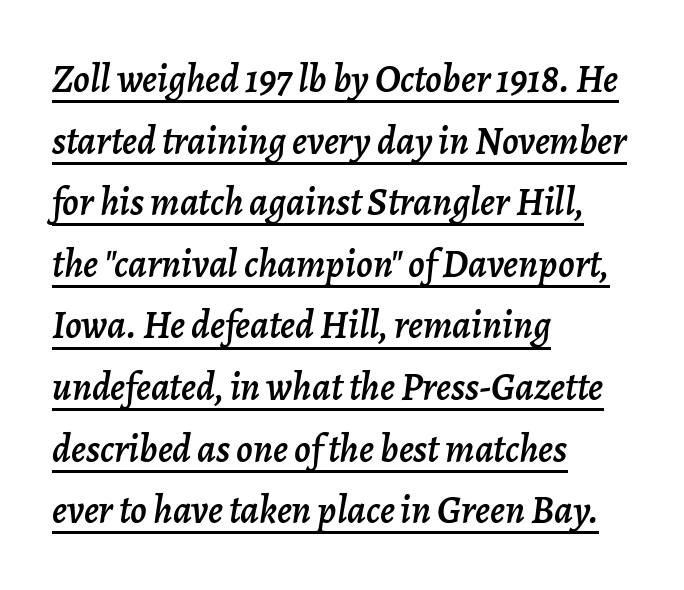
The image shows 39 px text type, italic (leaning right); set left-aligned, normal line spacing (1.58x), normal letter spacing, underlined; low stroke contrast and a medium x-height.
